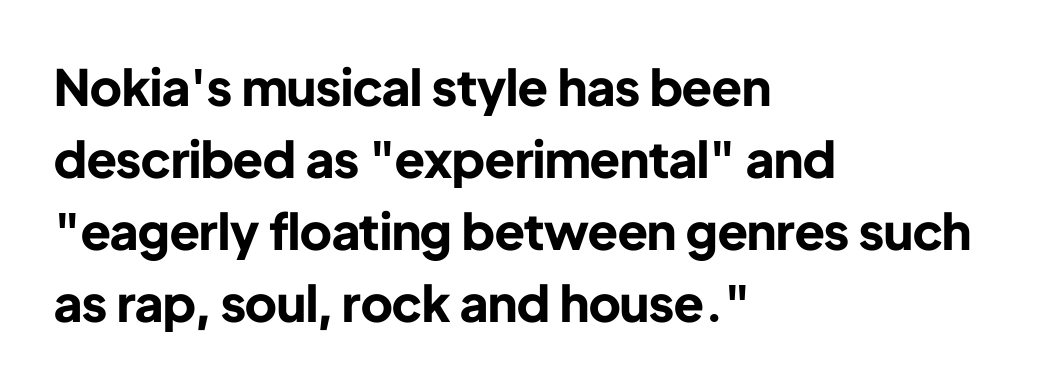
Note the varied advance widths — an 'i' is clearly narrower than an 'm'. Note: no serifs on the glyphs. These lines carry a lot of weight — the face is fully bold. Baseline-to-baseline distance is the conventional proportion of letter height. In terms of letterspacing, this is plain default setting. A typesetter would mark this as roman, not italic.
